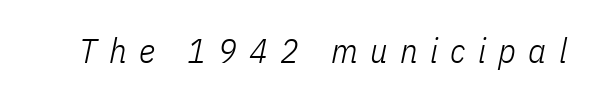
The image shows 35 px light, condensed type, italic (leaning right); set unusually wide letter spacing (+0.35 em), not underlined; low stroke contrast and a medium x-height.
